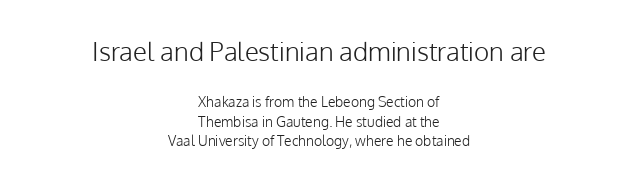
The space beneath each line is pristine and unruled. Heaviness? Minimal to ordinary, like unemphasized prose. Students, observe: this is what conventionally led text looks like. Characters follow at the spacing the type designer built in. The letters stand upright; this is a roman face. Bigger letters appear in the top chunk; the bottom chunk is reduced.
